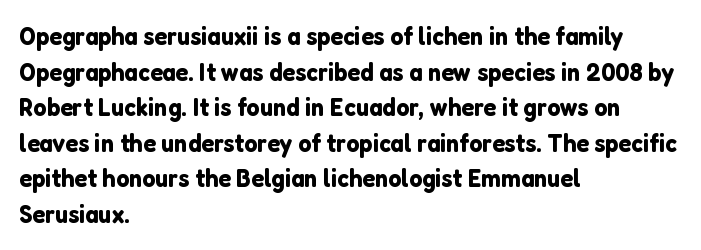
The image shows 26 px text type, upright; set left-aligned, normal line spacing (1.37x), normal letter spacing, not underlined.
